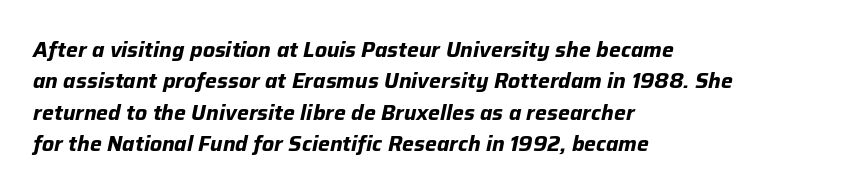
This block has exactly the height ordinary leading produces. Check under the words: just untouched page. Is the block centered? No — it sits flush against the left margin. Words appear dense and cohesive because spacing is normal. Compared with ordinary roman type, these characters are visibly tilted.
